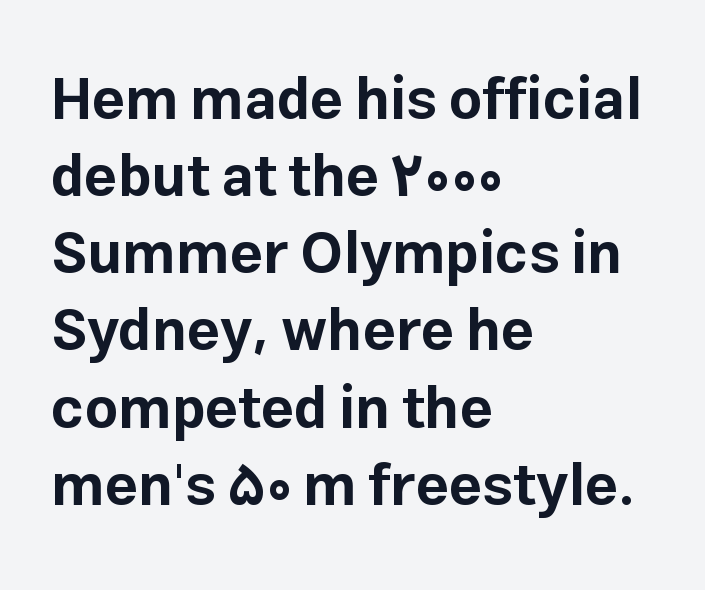
The image shows 58 px bold sans-serif type, upright; set left-aligned, normal line spacing (1.33x), normal letter spacing, not underlined; low stroke contrast and a medium x-height.
